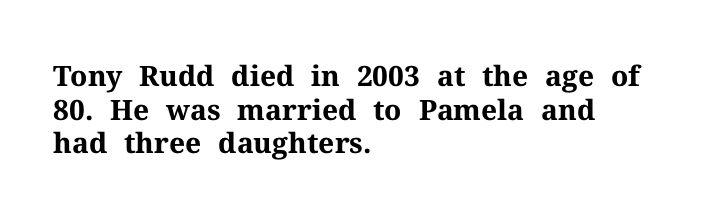
{"serif": "yes", "italic": "no", "bold": "yes", "weight": "bold", "width": "normal", "stroke_contrast": "medium", "x_height": "medium", "monospaced": "no", "underline": "no", "align": "left", "line_spacing_ratio": 1.2, "letter_spacing": "normal", "letter_spacing_em": 0.0, "glyph_px": 28}
